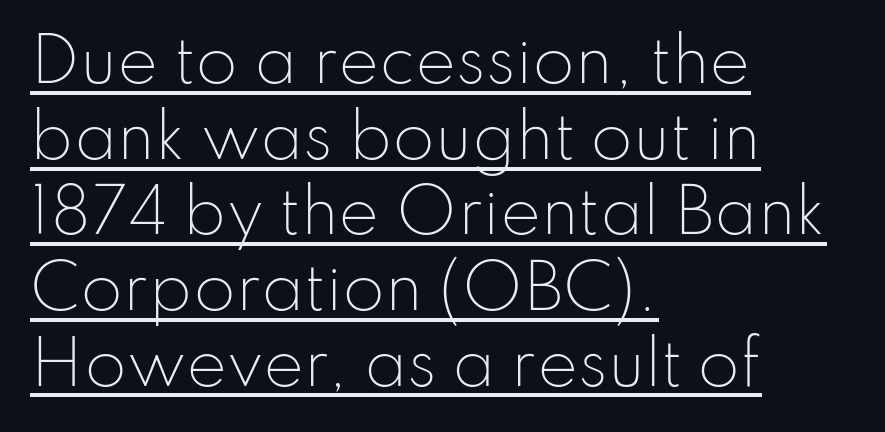
The letters stand straight up with perfectly vertical stems. The rendering keeps characters at their native spacing. You could not count columns in this text — the font is proportionally spaced. The font is comparable to plain body text, perhaps lighter.
